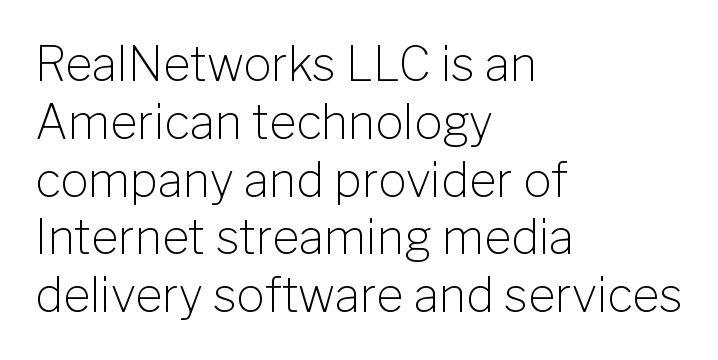
The image shows 47 px light sans-serif type, upright; set left-aligned, line spacing 1.23x, normal letter spacing, not underlined; low stroke contrast and a medium x-height.
